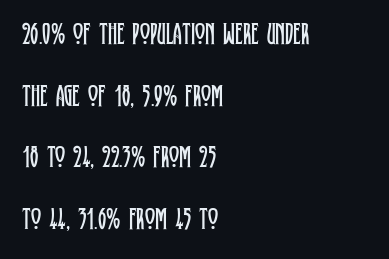
The image shows 31 px regular-weight, condensed serif type, upright; set left-aligned, loose line spacing (1.99x), normal letter spacing, not underlined; low stroke contrast and a large x-height.
